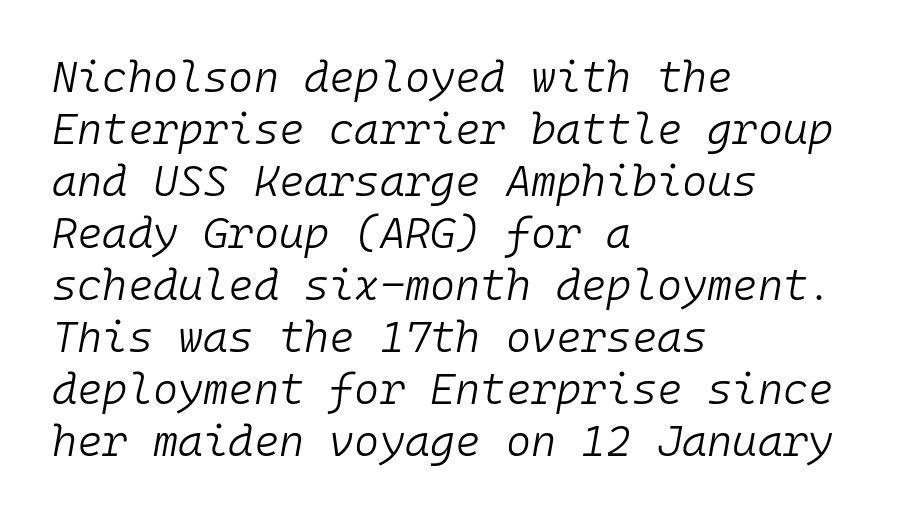
Q: Is the text bold? A: No.
Q: Is the text italic (slanted)? A: Yes, it leans right by about 10 degrees.
Q: Is the text underlined? A: No.
Q: How is the paragraph aligned? A: Left-aligned.
Q: Is the spacing between letters normal or unusually wide? A: Normal.
Q: Width (condensed, normal, or wide)? A: Normal.
Q: Stroke contrast? A: Low.
Q: x-height? A: Medium.
Q: Monospaced? A: Yes.
